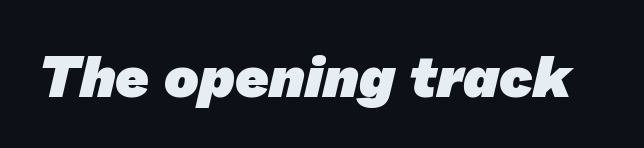
{"serif": "no", "bold": "yes", "weight": "heavy", "width": "normal", "stroke_contrast": "low", "x_height": "medium", "monospaced": "no", "underline": "no", "letter_spacing": "normal", "letter_spacing_em": 0.0, "glyph_px": 58}
